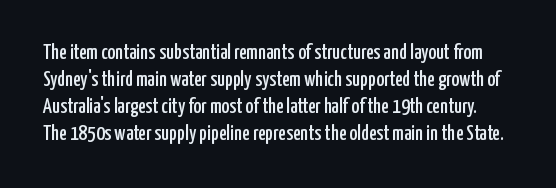
Q: Is the text italic (slanted)? A: No, it is upright.
Q: Is the text underlined? A: No.
Q: Is the spacing between letters normal or unusually wide? A: Normal.
Q: Is the spacing between lines tight, normal or loose? A: Normal.
